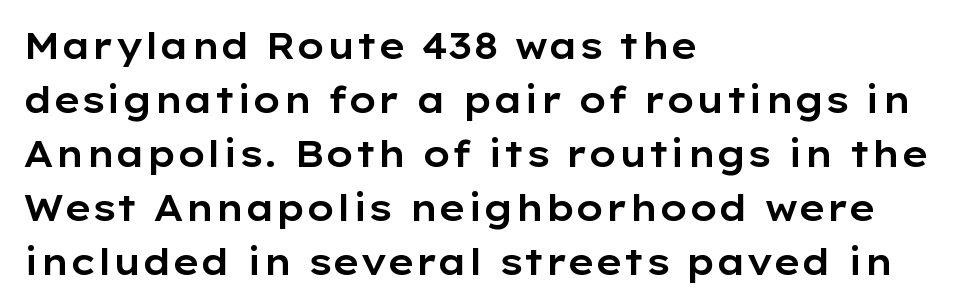
A typesetter would label this face a sans. Underlining? Definitely not there. Do the characters align in a grid? No, the font is proportional. The type is set solid horizontally, with unmodified tracking. No italicization has been applied; the sample stays upright. This rendering uses left alignment, leaving the right contour irregular.
